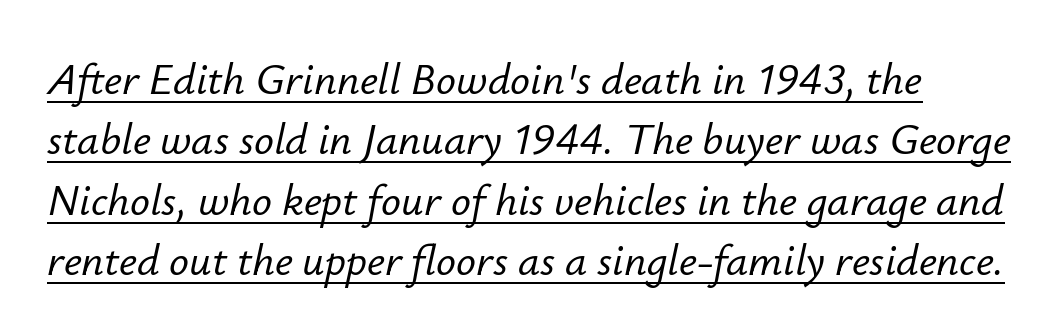
The image shows 44 px text type, italic (leaning right); set normal line spacing (1.37x), normal letter spacing, underlined; low stroke contrast and a small x-height.
